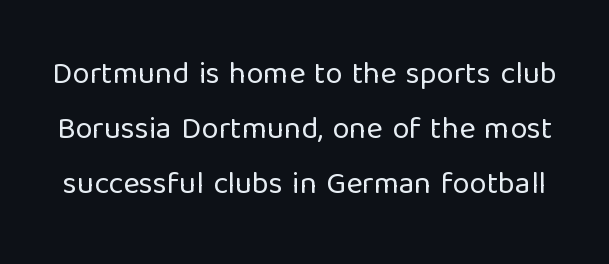
{"serif": "no", "italic": "no", "bold": "no", "weight": "regular", "width": "normal", "stroke_contrast": "low", "x_height": "medium", "monospaced": "no", "underline": "no", "line_spacing_ratio": 1.78, "letter_spacing": "normal", "letter_spacing_em": 0.0, "glyph_px": 31}
